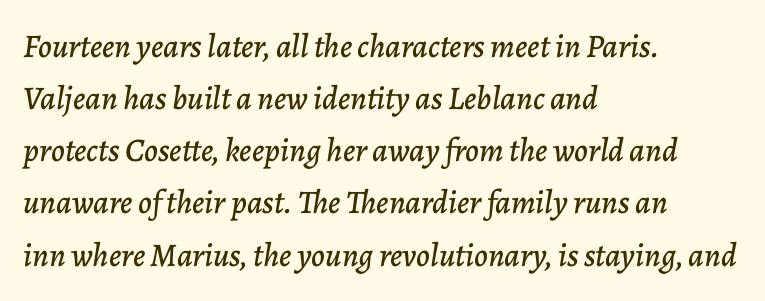
The image shows 33 px text type, italic (leaning right); set left-aligned, normal line spacing (1.58x), normal letter spacing, not underlined; low stroke contrast and a medium x-height.
